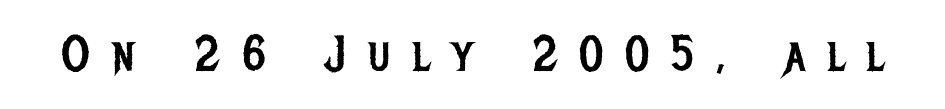
The image shows 50 px regular-weight, condensed sans-serif type, upright; set unusually wide letter spacing (+0.44 em), not underlined; low stroke contrast and a large x-height.
